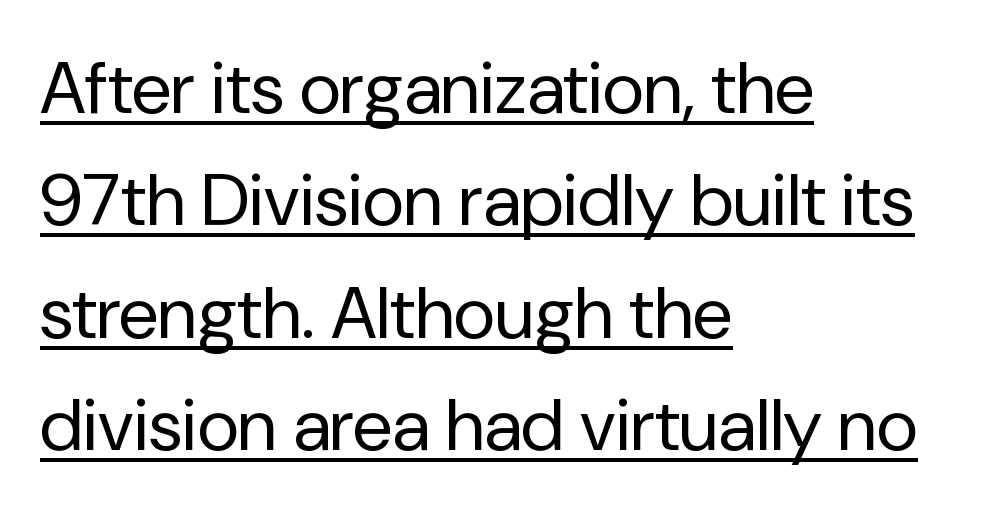
The image shows 73 px regular-weight sans-serif type, upright; set left-aligned, normal line spacing (1.54x), normal letter spacing, underlined; low stroke contrast and a medium x-height.
